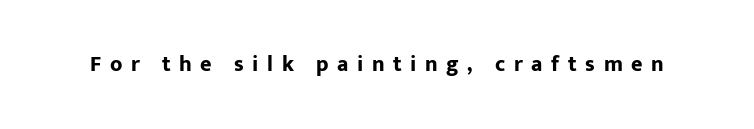
{"italic": "no", "bold": "yes", "underline": "no", "letter_spacing": "wide", "letter_spacing_em": 0.39, "glyph_px": 22}
